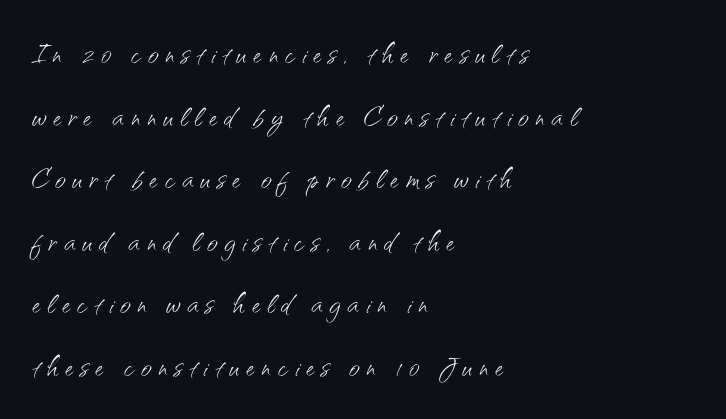
{"serif": "no", "bold": "no", "weight": "light", "width": "normal", "stroke_contrast": "medium", "x_height": "small", "monospaced": "no", "underline": "no", "align": "left", "line_spacing": "normal", "line_spacing_ratio": 1.69, "glyph_px": 37}
